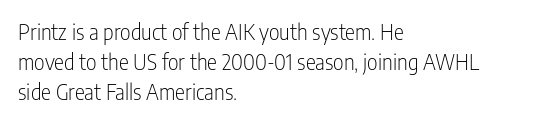
{"italic": "no", "bold": "no", "underline": "no", "align": "left", "line_spacing": "normal", "line_spacing_ratio": 1.44, "letter_spacing": "normal", "letter_spacing_em": 0.0, "glyph_px": 21}
